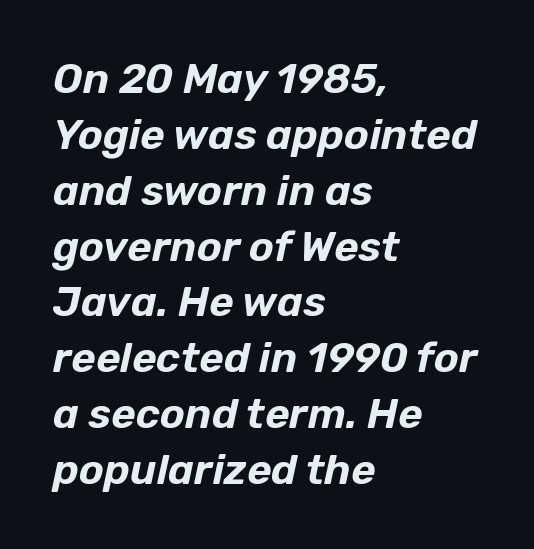
The image shows 42 px text type, italic (leaning right); set left-aligned, normal line spacing (1.33x), normal letter spacing, not underlined; low stroke contrast and a medium x-height.
